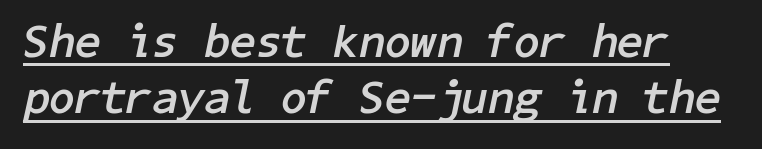
Q: Is the text bold? A: Yes.
Q: Is the text italic (slanted)? A: Yes, it leans right by about 11 degrees.
Q: Is the text underlined? A: Yes.
Q: Is the spacing between letters normal or unusually wide? A: Normal.
Q: Width (condensed, normal, or wide)? A: Normal.
Q: Stroke contrast? A: Low.
Q: x-height? A: Medium.
